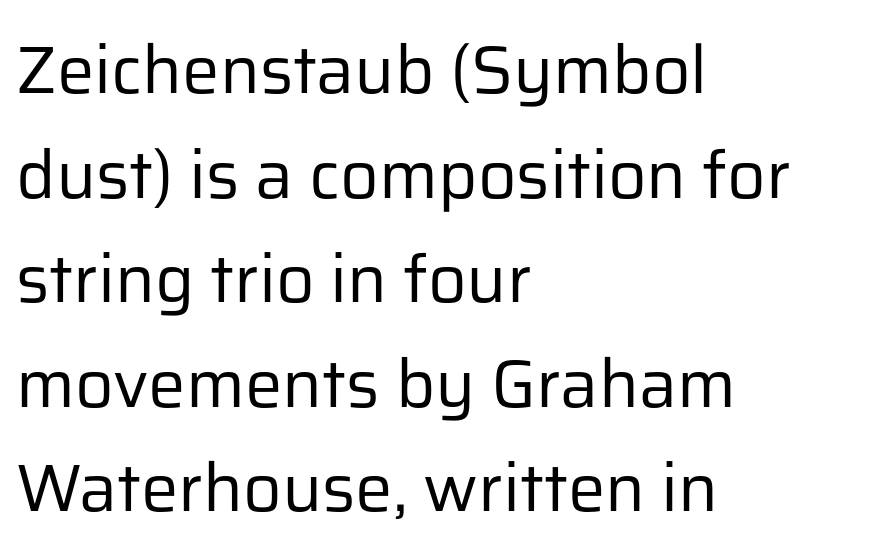
The image shows 67 px regular-weight sans-serif type, upright; set left-aligned, normal line spacing (1.56x), normal letter spacing, not underlined; low stroke contrast and a medium x-height.
